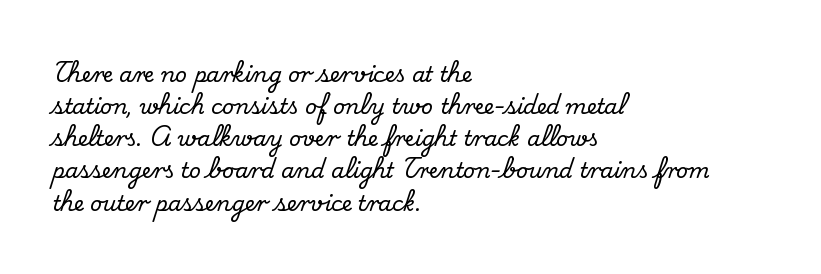
The image shows 21 px text type; set left-aligned, normal line spacing (1.53x), normal letter spacing, not underlined.
